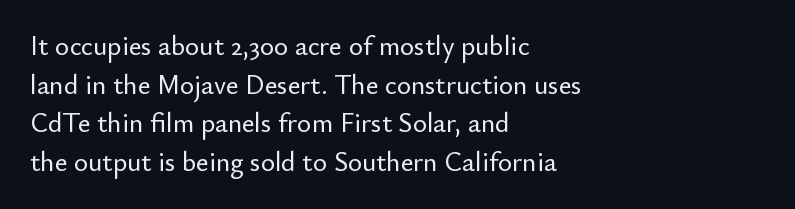
Q: Is the text italic (slanted)? A: No, it is upright.
Q: Is the text underlined? A: No.
Q: How is the paragraph aligned? A: Left-aligned.
Q: Is the spacing between letters normal or unusually wide? A: Normal.
Q: Is the spacing between lines tight, normal or loose? A: Normal.
